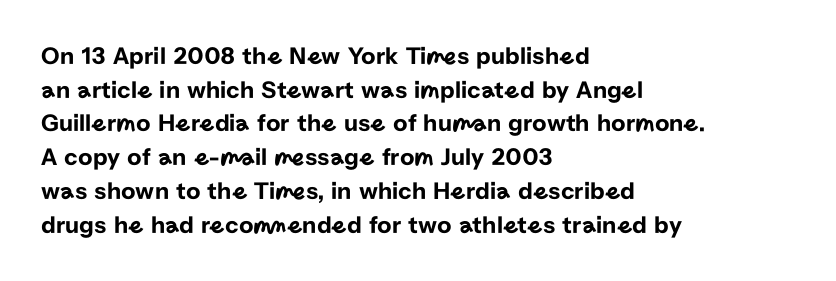
Caption: multi-line text, flush left, ragged right. The font's upright variant was chosen for this text. What stands out about the letter spacing? Nothing — it is the standard amount. Has an underline been added? It has not. This block has exactly the height ordinary leading produces.
